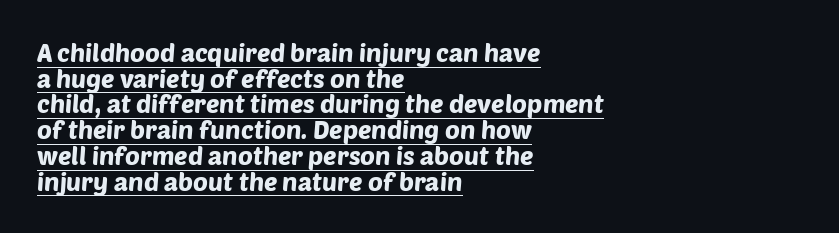
{"underline": "yes", "align": "left", "line_spacing": "tight", "line_spacing_ratio": 1.03, "letter_spacing": "normal", "letter_spacing_em": 0.0, "glyph_px": 25}
